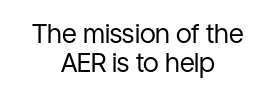
Q: Is the text bold? A: No.
Q: Is the text italic (slanted)? A: No, it is upright.
Q: Is the text underlined? A: No.
Q: How is the paragraph aligned? A: Centered.
Q: Is the spacing between letters normal or unusually wide? A: Normal.
Q: Is the spacing between lines tight, normal or loose? A: Tight.
